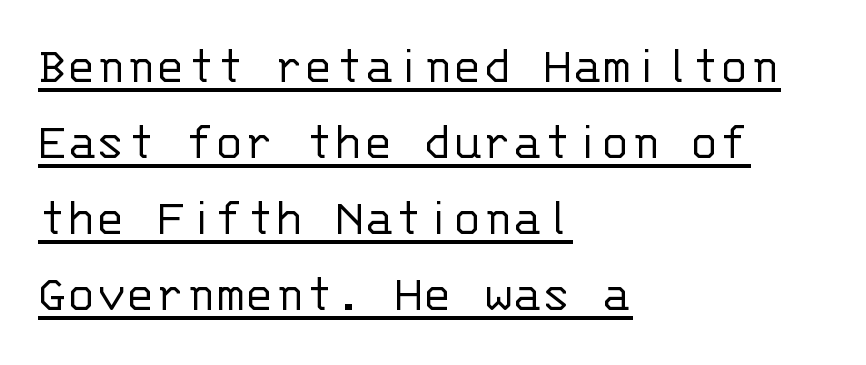
Is the stroke heavy? The answer is a plain regular-or-lighter. What kind of face is this? One without serifs — a sans. Each letter, wide or thin by design, is forced into the same width here. The rows are spaced the way most documents space them.
